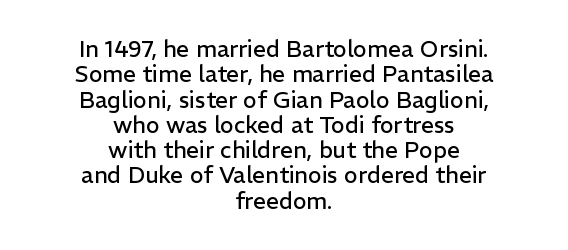
A light-to-regular cut is what we see here. The axis of the letterforms is exactly vertical. Descenders are the only things crossing below the line. This block would grow much taller if given ordinary leading; it's compressed now.
